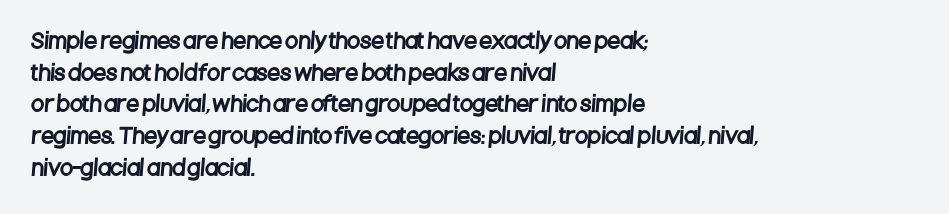
{"underline": "no", "align": "left", "line_spacing": "normal", "line_spacing_ratio": 1.51, "letter_spacing": "normal", "letter_spacing_em": 0.0, "glyph_px": 21}
